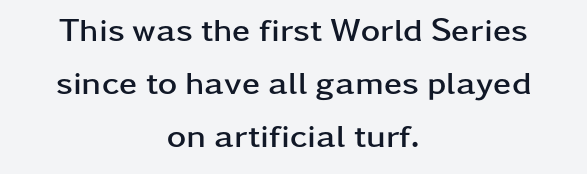
The image shows 33 px semibold, wide sans-serif type, upright; set centered, normal line spacing (1.6x), normal letter spacing, not underlined; low stroke contrast and a medium x-height.
